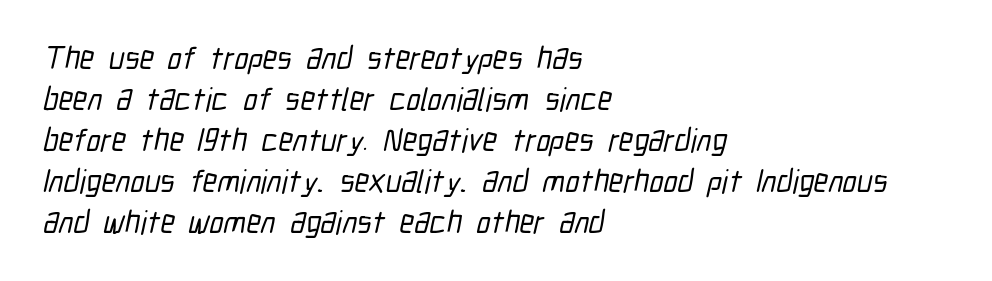
The lines sit at an ordinary, default distance from one another. Serifs: no, the terminals of the letterforms are clean. Has an underline been added? It has not. Line starts are locked; line ends wander. Glyph-to-glyph distance matches everyday printed text.
